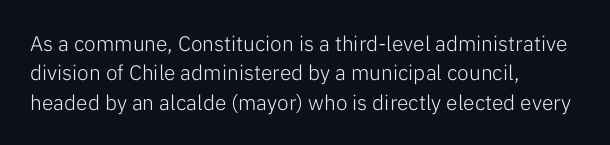
Q: Is the text bold? A: No.
Q: Is the text italic (slanted)? A: No, it is upright.
Q: Is the text underlined? A: No.
Q: How is the paragraph aligned? A: Left-aligned.
Q: Is the spacing between letters normal or unusually wide? A: Normal.
Q: Is the spacing between lines tight, normal or loose? A: Normal.
